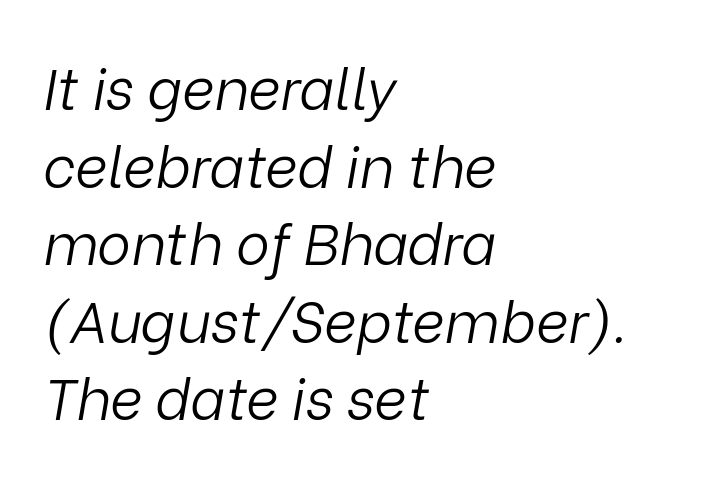
Q: Is the text bold? A: No.
Q: Is the text italic (slanted)? A: Yes, it leans right by about 9 degrees.
Q: Is the text underlined? A: No.
Q: How is the paragraph aligned? A: Left-aligned.
Q: Is the spacing between letters normal or unusually wide? A: Normal.
Q: Is the spacing between lines tight, normal or loose? A: Normal.
Q: Width (condensed, normal, or wide)? A: Normal.
Q: Stroke contrast? A: Low.
Q: x-height? A: Medium.
Q: Monospaced? A: No.
